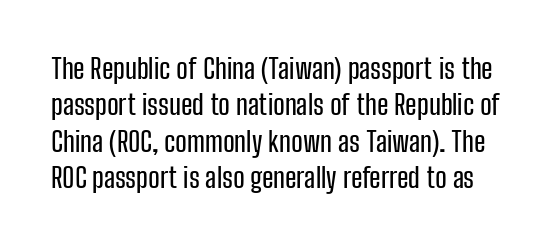
{"serif": "no", "italic": "no", "width": "condensed", "stroke_contrast": "low", "x_height": "medium", "monospaced": "no", "underline": "no", "line_spacing": "normal", "line_spacing_ratio": 1.3, "letter_spacing": "normal", "letter_spacing_em": 0.0, "glyph_px": 28}
